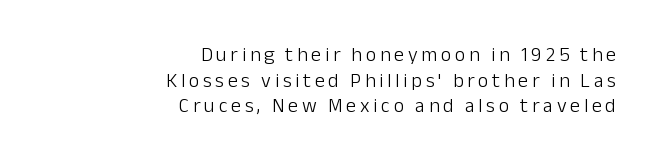
Q: Is the text bold? A: No.
Q: Is the text italic (slanted)? A: No, it is upright.
Q: Is the text underlined? A: No.
Q: How is the paragraph aligned? A: Right-aligned.
Q: Is the spacing between lines tight, normal or loose? A: Normal.
